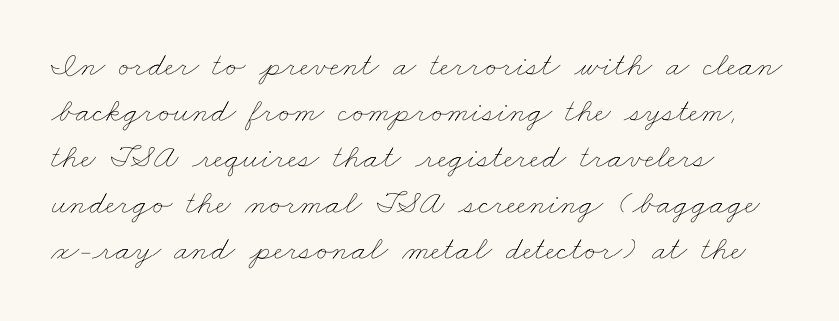
Q: Is the text bold? A: No.
Q: Is the text underlined? A: No.
Q: How is the paragraph aligned? A: Left-aligned.
Q: Is the spacing between letters normal or unusually wide? A: Normal.
Q: Is the spacing between lines tight, normal or loose? A: Normal.
Q: Width (condensed, normal, or wide)? A: Wide.
Q: Stroke contrast? A: Low.
Q: x-height? A: Small.
Q: Monospaced? A: No.
